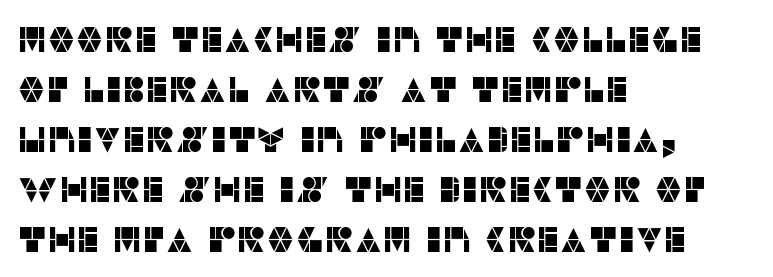
{"serif": "no", "italic": "no", "width": "normal", "stroke_contrast": "low", "x_height": "large", "monospaced": "no", "underline": "no", "align": "left", "line_spacing": "normal", "line_spacing_ratio": 1.43, "letter_spacing": "normal", "letter_spacing_em": 0.0, "glyph_px": 35}
